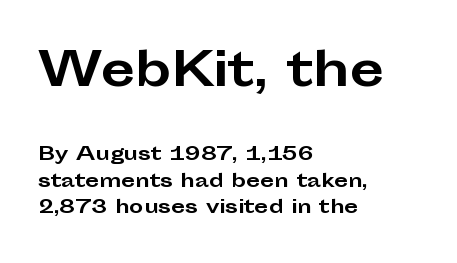
Q: Is the text bold? A: Yes.
Q: Is the text italic (slanted)? A: No, it is upright.
Q: Is the typeface a serif or a sans-serif typeface? A: Sans-serif.
Q: Is the text underlined? A: No.
Q: How is the paragraph aligned? A: Left-aligned.
Q: Is the spacing between letters normal or unusually wide? A: Normal.
Q: Is the spacing between lines tight, normal or loose? A: Normal.
Q: Which block of text is set in a larger size, the first (top) or the second (bottom)? A: The first (top) one.
Q: Width (condensed, normal, or wide)? A: Wide.
Q: Stroke contrast? A: Low.
Q: x-height? A: Medium.
Q: Monospaced? A: No.
